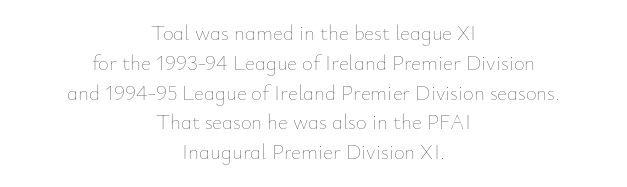
The letterforms sit shoulder to shoulder at normal distance. The letterforms sit at book weight or below. Does the lettering tilt? It doesn't — this is upright. Line starts and ends both wander, symmetrically. The passage shown stacks its lines at a standard gap. Type without underlining.
